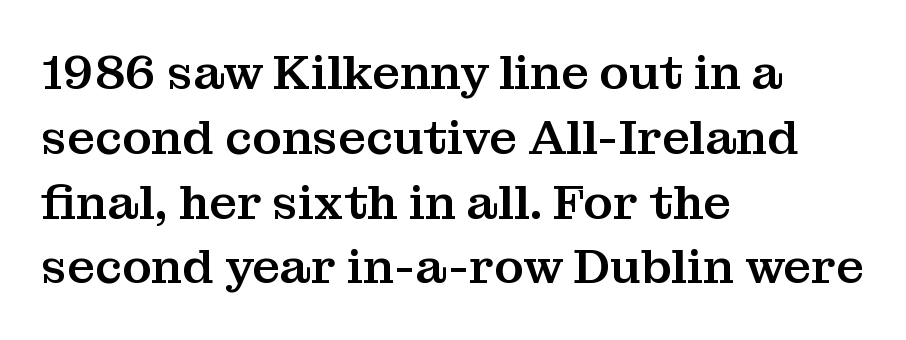
Q: Is the text italic (slanted)? A: No, it is upright.
Q: Is the typeface a serif or a sans-serif typeface? A: Serif.
Q: Is the text underlined? A: No.
Q: How is the paragraph aligned? A: Left-aligned.
Q: Is the spacing between letters normal or unusually wide? A: Normal.
Q: Is the spacing between lines tight, normal or loose? A: Normal.
Q: Width (condensed, normal, or wide)? A: Normal.
Q: Stroke contrast? A: Medium.
Q: x-height? A: Medium.
Q: Monospaced? A: No.
